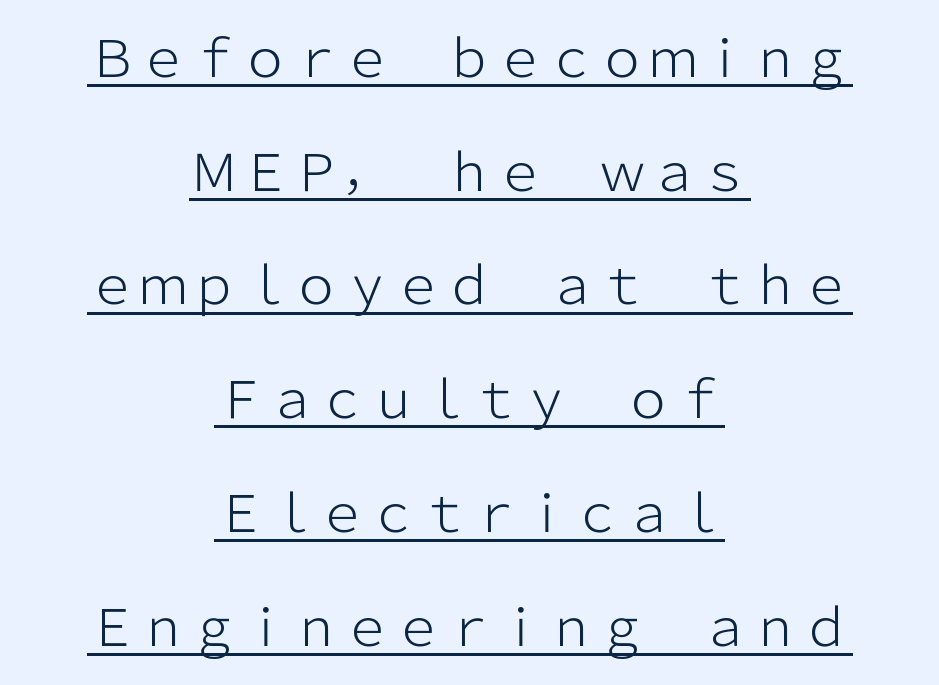
{"serif": "no", "italic": "no", "bold": "no", "weight": "light", "width": "normal", "stroke_contrast": "low", "x_height": "medium", "monospaced": "no", "underline": "yes", "align": "center", "line_spacing": "loose", "line_spacing_ratio": 2.23, "letter_spacing": "normal", "letter_spacing_em": 0.0, "glyph_px": 51}
